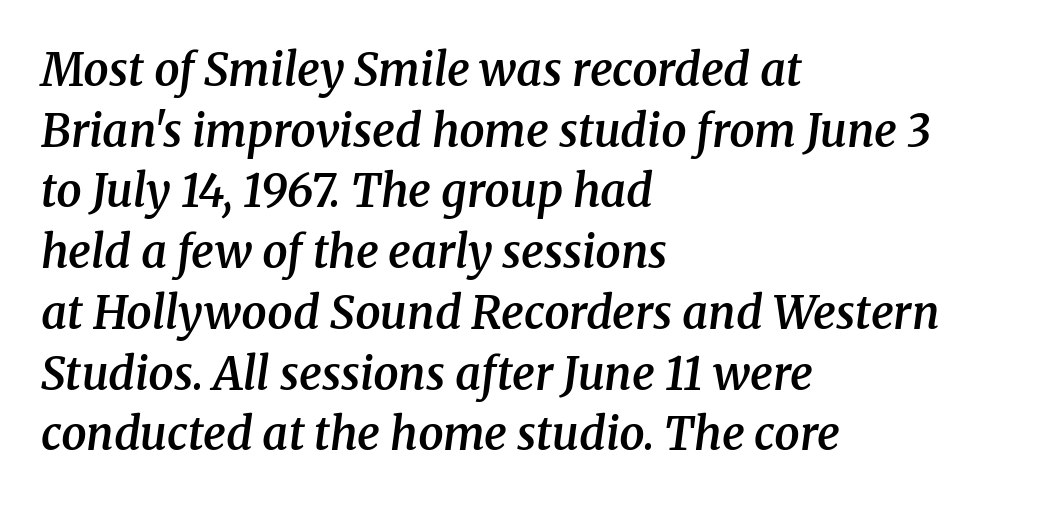
Q: Is the text bold? A: Semi-bold.
Q: Is the text italic (slanted)? A: Yes, it leans right by about 8 degrees.
Q: Is the typeface a serif or a sans-serif typeface? A: Serif.
Q: Is the text underlined? A: No.
Q: How is the paragraph aligned? A: Left-aligned.
Q: Is the spacing between letters normal or unusually wide? A: Normal.
Q: Is the spacing between lines tight, normal or loose? A: Normal.
Q: Width (condensed, normal, or wide)? A: Normal.
Q: Stroke contrast? A: Medium.
Q: x-height? A: Medium.
Q: Monospaced? A: No.
